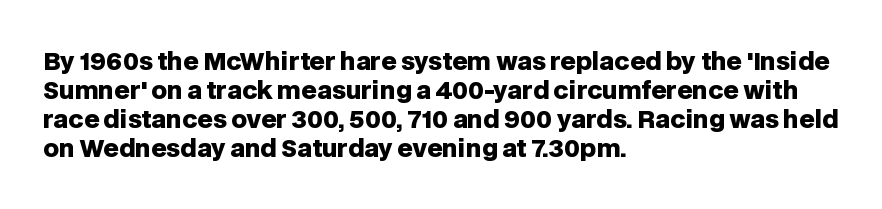
Bold? Absolutely — the strokes are thick and heavy. These lines are set flush left with a ragged right edge. Each row of text sits above clean, open space. There is no visible air inserted between adjacent glyphs. The type sits square on the baseline with zero lean.
